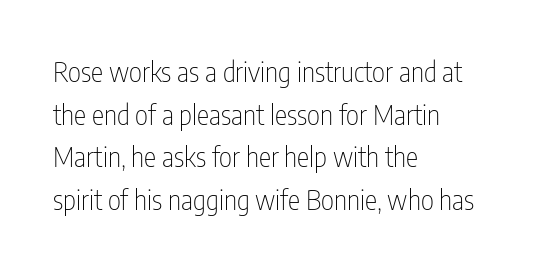
The image shows 28 px thin, condensed sans-serif type, upright; set left-aligned, normal line spacing (1.52x), normal letter spacing, not underlined; low stroke contrast and a medium x-height.
